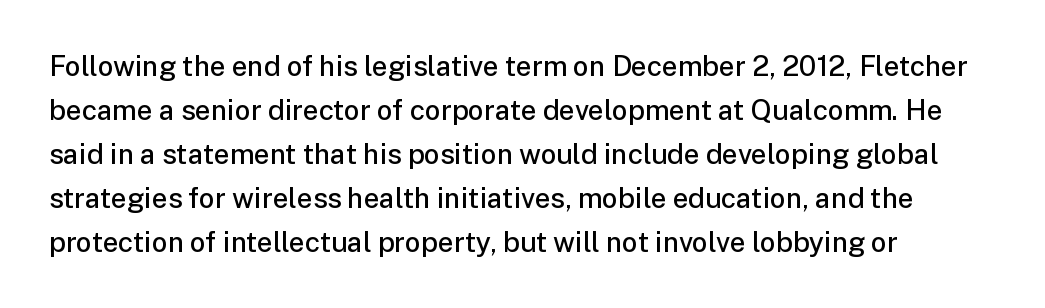
{"serif": "no", "italic": "no", "bold": "semi", "weight": "semibold", "width": "normal", "stroke_contrast": "low", "x_height": "medium", "monospaced": "no", "underline": "no", "align": "left", "line_spacing": "normal", "line_spacing_ratio": 1.57, "letter_spacing": "normal", "letter_spacing_em": 0.0, "glyph_px": 28}
